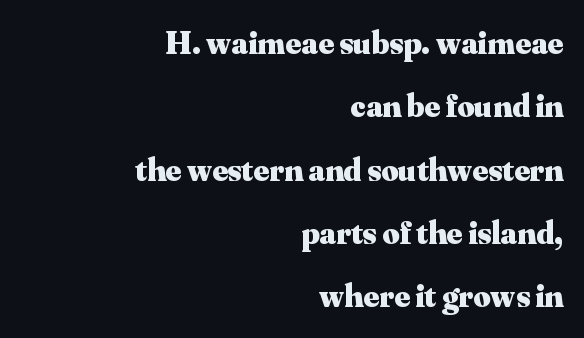
Underlining? Definitely not there. One glance says open: line gaps are wider than usual. Horizontal alignment here is rightward, an uncommon choice for prose. In terms of posture, this sample is upright. Tracking value appears to be zero — textbook default spacing. The face used here is seriffed, in the tradition of book romans.
